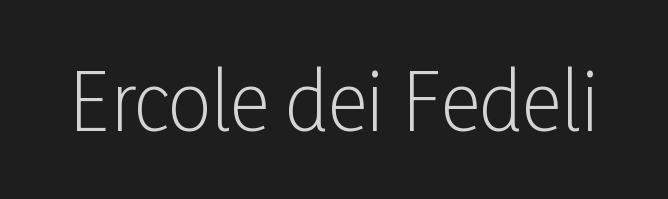
Rendered with straight, roman letterforms. Font category for this specimen: sans-serif. Honestly, the letter spacing is just normal — you wouldn't notice it. Letters have the restrained weight of plain body copy at most. Think of a printed novel: that variable character pitch is what you see here. Honestly, there is no underline to notice here at all.
